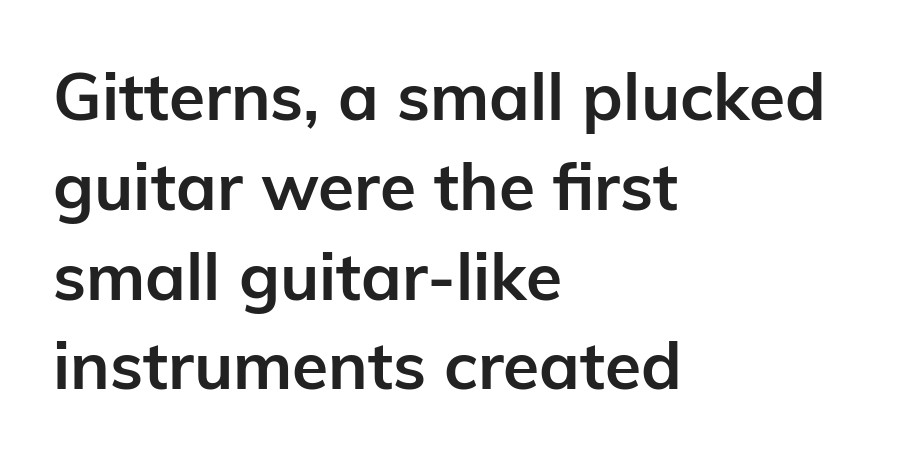
The image shows 66 px semibold sans-serif type, upright; set left-aligned, normal line spacing (1.36x), normal letter spacing, not underlined; low stroke contrast and a medium x-height.
